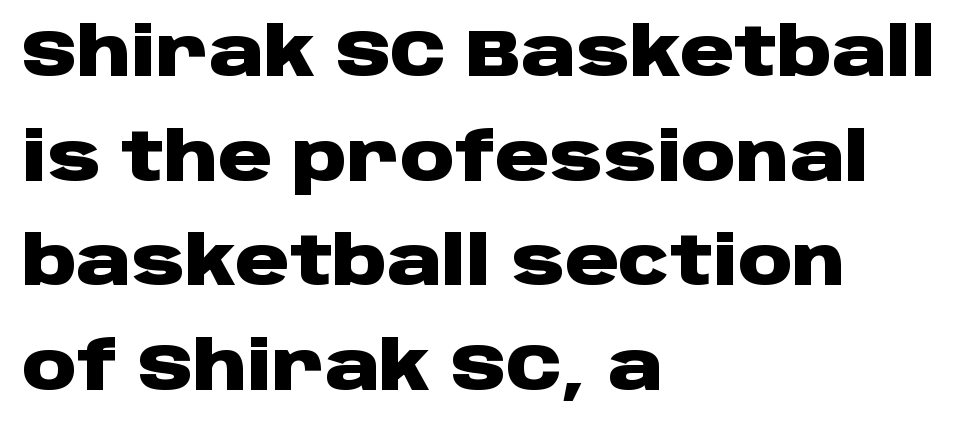
Q: Is the text bold? A: Yes.
Q: Is the text italic (slanted)? A: No, it is upright.
Q: Is the typeface a serif or a sans-serif typeface? A: Sans-serif.
Q: Is the text underlined? A: No.
Q: How is the paragraph aligned? A: Left-aligned.
Q: Is the spacing between letters normal or unusually wide? A: Normal.
Q: Is the spacing between lines tight, normal or loose? A: Normal.
Q: Width (condensed, normal, or wide)? A: Wide.
Q: Stroke contrast? A: Low.
Q: x-height? A: Large.
Q: Monospaced? A: No.
